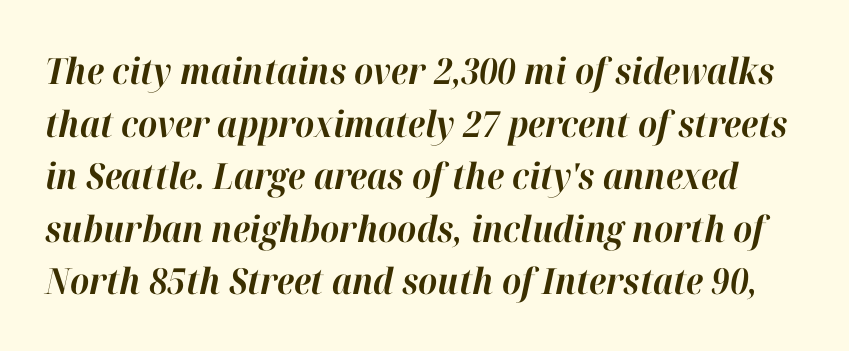
The image shows 36 px bold type, italic (leaning right); set normal line spacing (1.46x), normal letter spacing, not underlined; high stroke contrast and a medium x-height.
